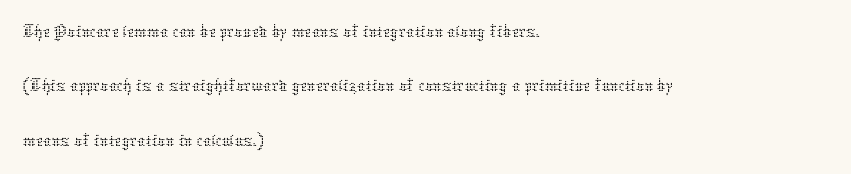
{"italic": "no", "bold": "no", "weight": "thin", "width": "normal", "stroke_contrast": "low", "x_height": "medium", "monospaced": "no", "underline": "no", "align": "left", "line_spacing": "normal", "line_spacing_ratio": 1.36, "letter_spacing": "normal", "letter_spacing_em": 0.0, "glyph_px": 40}
